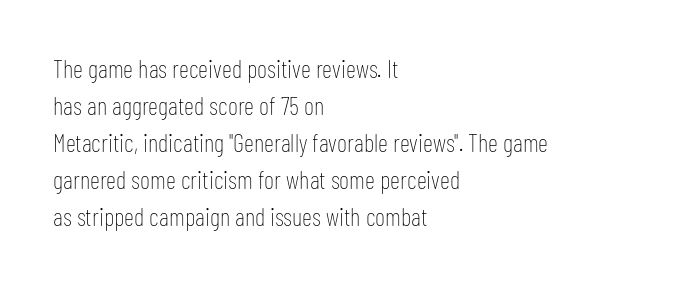
Q: Is the text bold? A: No.
Q: Is the text italic (slanted)? A: No, it is upright.
Q: Is the text underlined? A: No.
Q: How is the paragraph aligned? A: Left-aligned.
Q: Is the spacing between letters normal or unusually wide? A: Normal.
Q: Is the spacing between lines tight, normal or loose? A: Normal.
